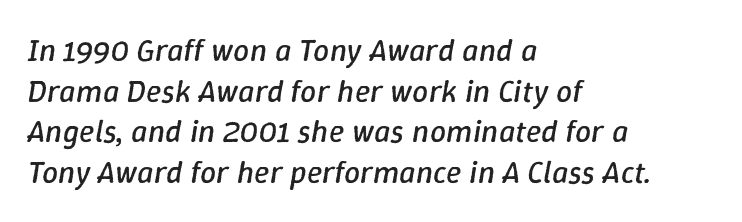
Interline gaps are of average width in this sample. This sample is left-justified, so line endings fall wherever the words run out. Counters stay open thanks to moderate or lighter strokes. Slanted lettering throughout. Between one letter and the next there's only the usual sliver of space.
